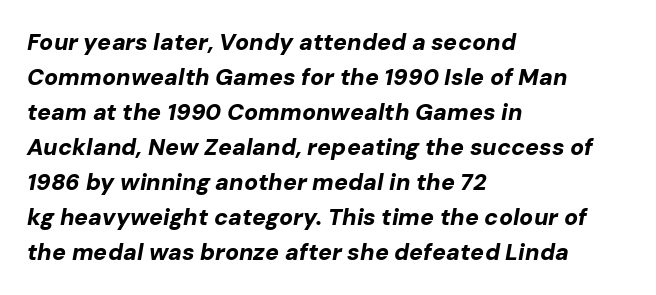
Successive baselines arrive at the customary interval. You can tell it's italic because the verticals aren't actually vertical. The specimen omits any rule beneath the text block's lines. Strokes here are thick enough to call this a true bold.
